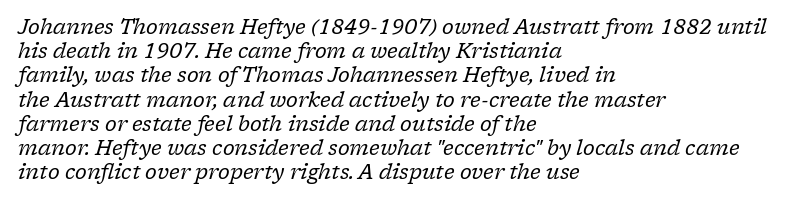
Q: Is the text bold? A: No.
Q: Is the text italic (slanted)? A: Yes, it leans right by about 17 degrees.
Q: Is the text underlined? A: No.
Q: How is the paragraph aligned? A: Left-aligned.
Q: Is the spacing between letters normal or unusually wide? A: Normal.
